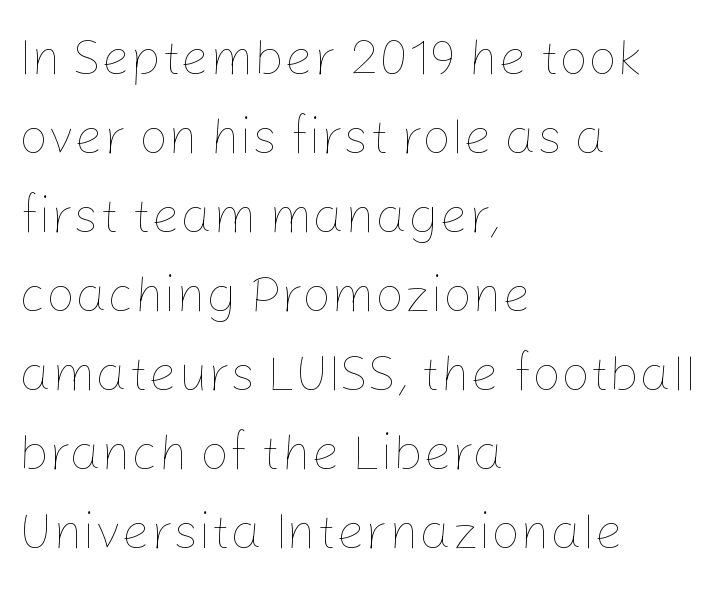
{"italic": "no", "bold": "no", "weight": "thin", "width": "normal", "stroke_contrast": "low", "x_height": "medium", "monospaced": "no", "underline": "no", "align": "left", "line_spacing": "normal", "line_spacing_ratio": 1.55, "letter_spacing": "normal", "letter_spacing_em": 0.0, "glyph_px": 51}
